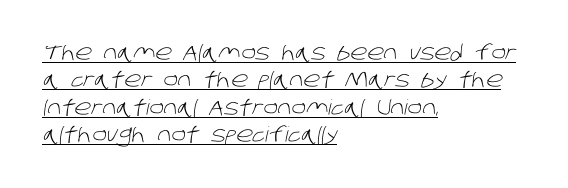
{"bold": "no", "underline": "yes", "align": "left", "line_spacing": "normal", "line_spacing_ratio": 1.3, "letter_spacing": "normal", "letter_spacing_em": 0.0, "glyph_px": 21}
